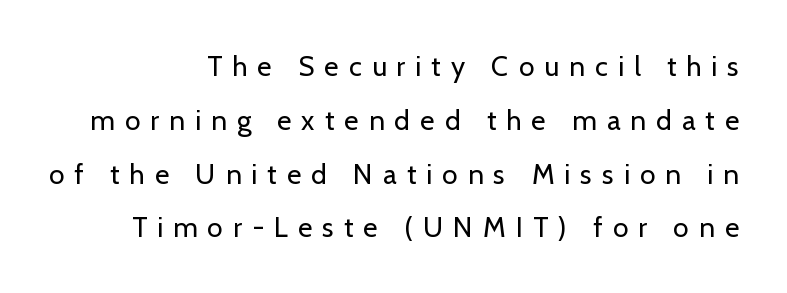
The lettering holds an erect, upright posture throughout. Check the space under the baseline: it is left empty. This is not heavy type; no bold has been used. You could not count columns in this text — the font is proportionally spaced. Alignment: flush right. The letters carry no serifs — their stems end cleanly without finishing strokes.
